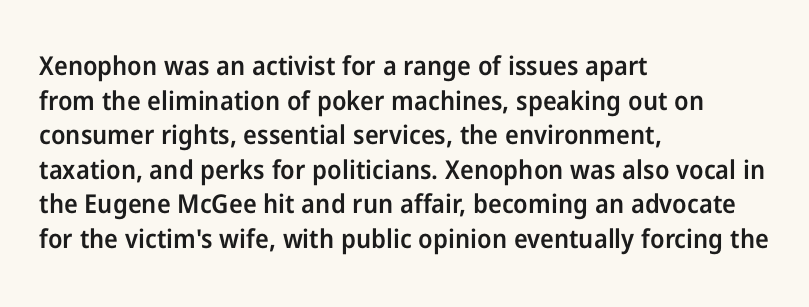
The glyphs have the mass of a demibold cut, below bold. Is the letter spacing exaggerated? No — it looks like the ordinary default. Which margin do the lines hug? The left one — the right edge is uneven. The rows are spaced the way most documents space them. Style check: upright. Has an underline been added? It has not.
